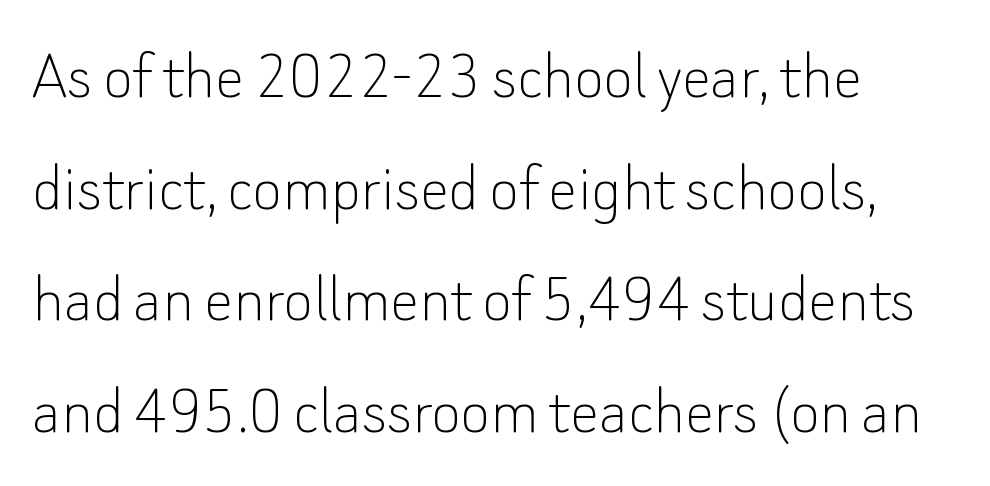
Character widths vary here, with narrow letters taking less room than wide ones. Caption: standard tracking, unaltered. Letters rest on an invisible, unmarked baseline. Stroke mass is kept to a normal reading level or below. Students, observe: this is what conventionally led text looks like. The axis of the letterforms is exactly vertical.
